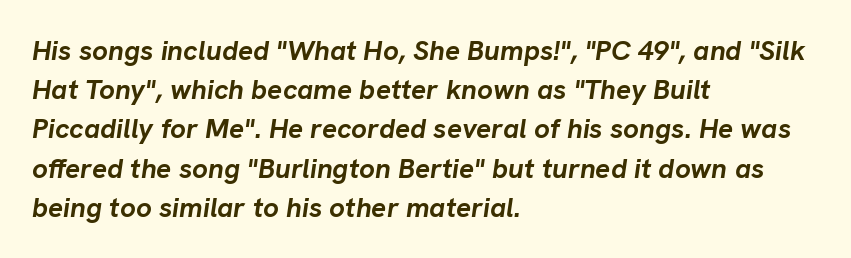
How would I describe the line gaps? Plain and ordinary. Inter-character spacing is left at the font's built-in metrics. A typesetter would mark this as italic. Is this a fixed-width face? No — the glyphs have proportional, varying widths. Caption: multi-line text, flush left, ragged right.
